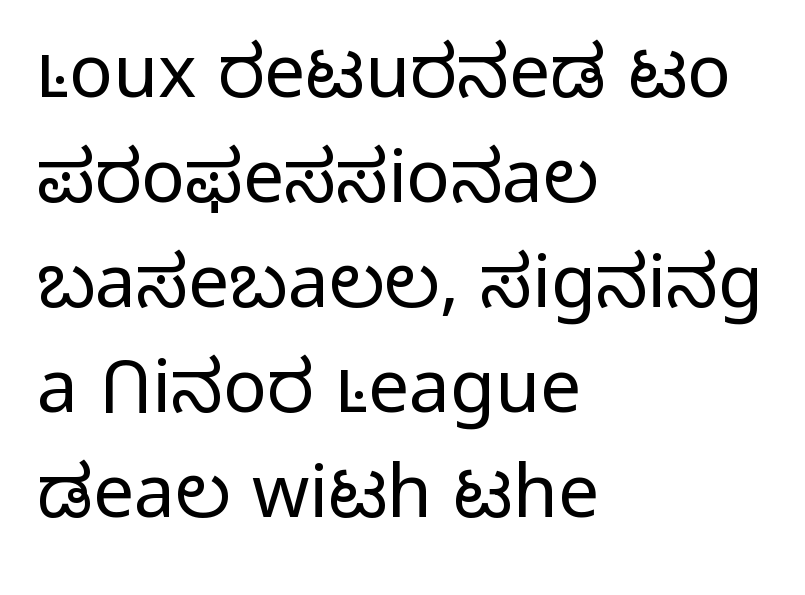
{"serif": "no", "italic": "no", "bold": "no", "weight": "light", "width": "normal", "stroke_contrast": "low", "x_height": "medium", "monospaced": "no", "underline": "no", "align": "left", "line_spacing": "normal", "line_spacing_ratio": 1.44, "letter_spacing": "normal", "letter_spacing_em": 0.0, "glyph_px": 73}
